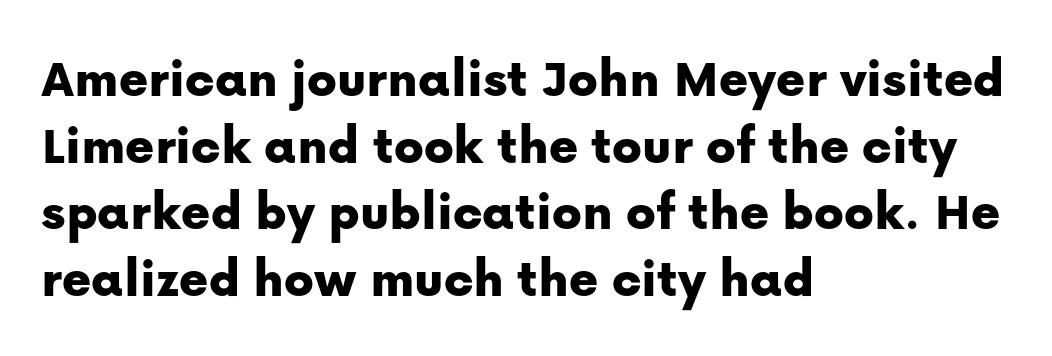
Each word holds together tightly as a unit, with standard inter-letter gaps. The font's upright variant was chosen for this text. A typesetter would call this proportional, since set widths differ per character. Unmarked baselines from the first word to the last.
